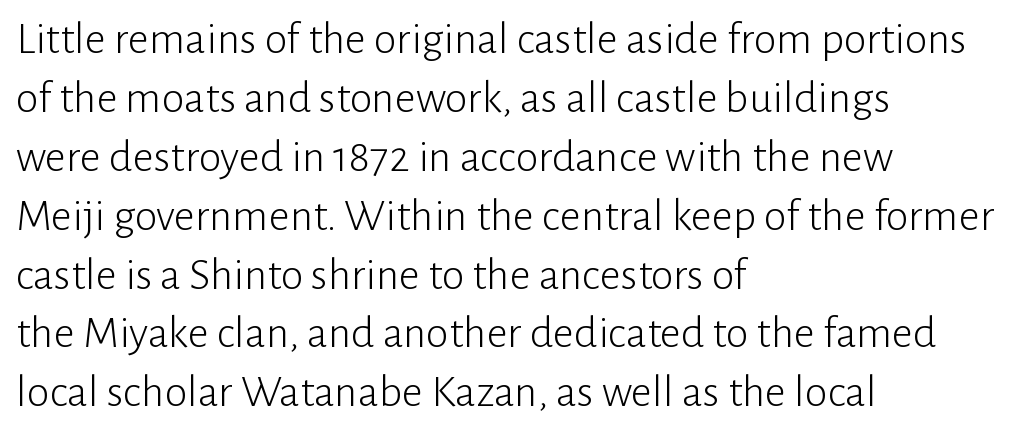
Q: Is the text bold? A: No.
Q: Is the text italic (slanted)? A: No, it is upright.
Q: Is the typeface a serif or a sans-serif typeface? A: Sans-serif.
Q: Is the text underlined? A: No.
Q: How is the paragraph aligned? A: Left-aligned.
Q: Is the spacing between letters normal or unusually wide? A: Normal.
Q: Is the spacing between lines tight, normal or loose? A: Normal.
Q: Width (condensed, normal, or wide)? A: Normal.
Q: Stroke contrast? A: Low.
Q: x-height? A: Medium.
Q: Monospaced? A: No.
